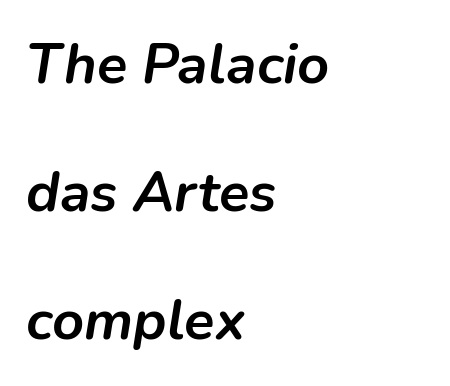
{"italic": "yes", "lean": "right", "slant_degrees": 9, "bold": "yes", "weight": "semibold", "width": "normal", "stroke_contrast": "low", "x_height": "medium", "monospaced": "no", "underline": "no", "align": "left", "line_spacing": "loose", "line_spacing_ratio": 2.29, "letter_spacing": "normal", "letter_spacing_em": 0.0, "glyph_px": 56}
